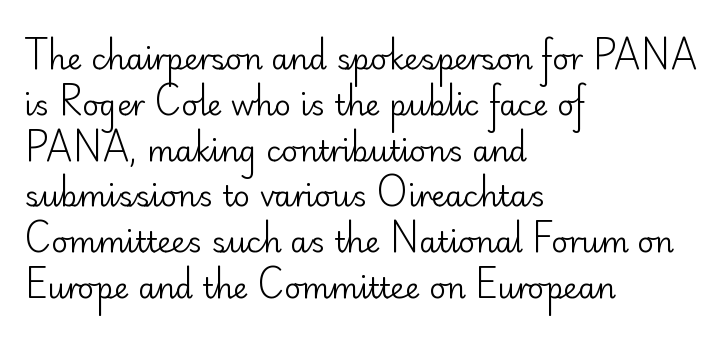
Q: Is the text bold? A: No.
Q: Is the text italic (slanted)? A: No, it is upright.
Q: Is the typeface a serif or a sans-serif typeface? A: Sans-serif.
Q: Is the text underlined? A: No.
Q: How is the paragraph aligned? A: Left-aligned.
Q: Is the spacing between letters normal or unusually wide? A: Normal.
Q: Is the spacing between lines tight, normal or loose? A: Normal.
Q: Width (condensed, normal, or wide)? A: Normal.
Q: Stroke contrast? A: Low.
Q: x-height? A: Small.
Q: Monospaced? A: No.
